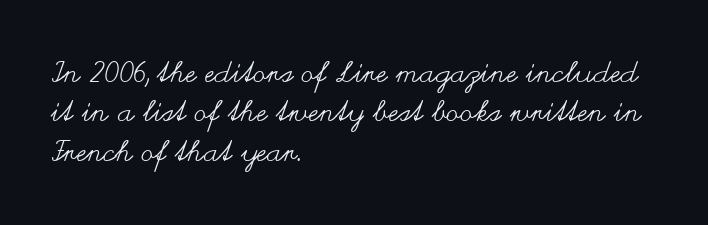
Q: Is the text bold? A: No.
Q: Is the text italic (slanted)? A: Yes.
Q: Is the text underlined? A: No.
Q: How is the paragraph aligned? A: Left-aligned.
Q: Is the spacing between letters normal or unusually wide? A: Normal.
Q: Is the spacing between lines tight, normal or loose? A: Normal.
Q: Width (condensed, normal, or wide)? A: Wide.
Q: Stroke contrast? A: Medium.
Q: x-height? A: Small.
Q: Monospaced? A: No.
